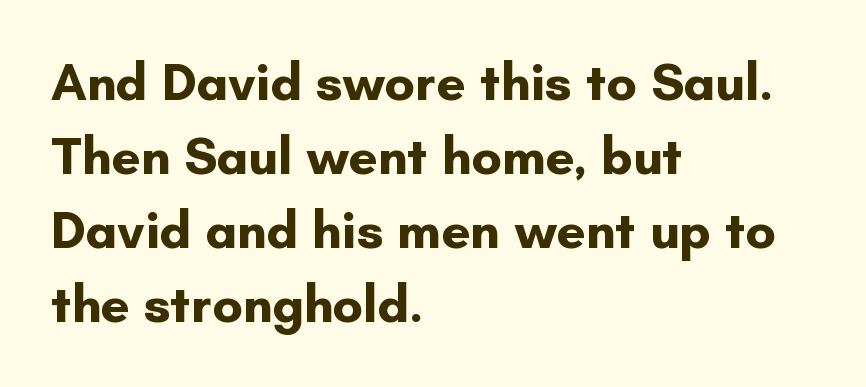
The image shows 52 px bold sans-serif type, upright; set left-aligned, normal line spacing (1.42x), normal letter spacing, not underlined; low stroke contrast and a small x-height.
